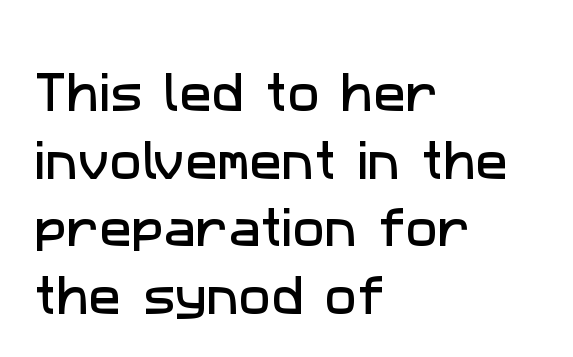
{"serif": "no", "width": "normal", "stroke_contrast": "low", "x_height": "medium", "monospaced": "no", "underline": "no", "align": "left", "line_spacing": "normal", "line_spacing_ratio": 1.57, "letter_spacing": "normal", "letter_spacing_em": 0.0, "glyph_px": 43}
